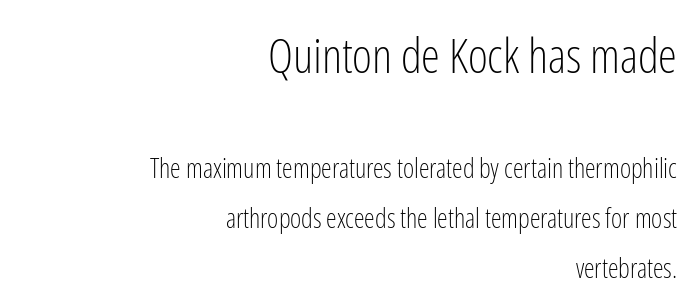
Each letter keeps its own natural width here, so spacing adapts to shape. This sample is right-justified, so line beginnings fall wherever the words allow. Larger block? The one above; the one below is distinctly smaller. Observe the ordinary spacing: letters are neighbours, not strangers. Nope, not italic — everything's standing straight.
